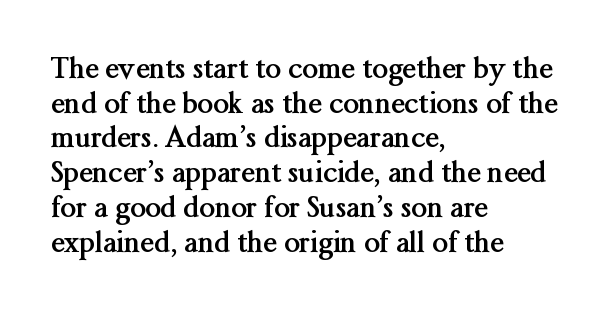
A typesetter would label this face a serif. Each row of text sits above clean, open space. Note the varied advance widths — an 'i' is clearly narrower than an 'm'. Compared with an ordinary text face, these strokes are far heavier — a full bold. Where is the straight margin? On the left.
